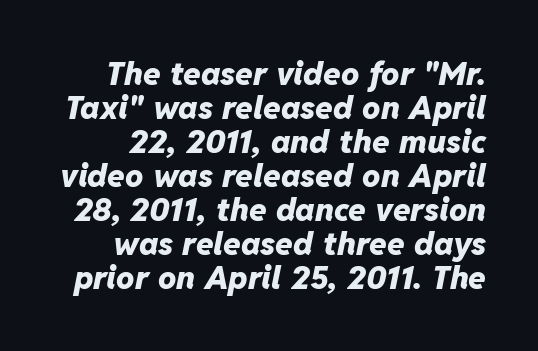
Q: Is the text bold? A: Yes.
Q: Is the text italic (slanted)? A: Yes, it leans right by about 11 degrees.
Q: Is the text underlined? A: No.
Q: Is the spacing between letters normal or unusually wide? A: Normal.
Q: Is the spacing between lines tight, normal or loose? A: Tight.
Q: Width (condensed, normal, or wide)? A: Normal.
Q: Stroke contrast? A: Low.
Q: x-height? A: Medium.
Q: Monospaced? A: No.
